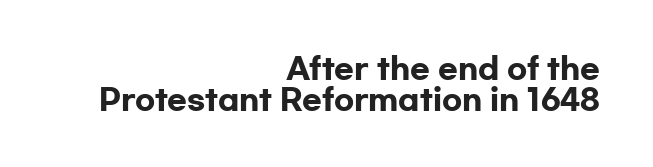
A bare baseline throughout the passage. This rendering leaves character spacing at its baseline value. The rendering anchors every line to the right-hand side. Do the letters lean? They stand straight. Font category for this specimen: sans-serif. Here the designer chose a conventional face with non-uniform glyph widths.
